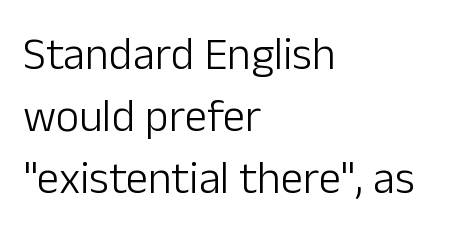
Compared with typical paragraphs, the rows here are spaced about the same. A quiet, ordinary-to-light weight characterises the typeface. Casual observation: everything's shoved over to the left. Nothing unusual about the tracking: characters are spaced as the font intends. Do the letters lean? They stand straight.
